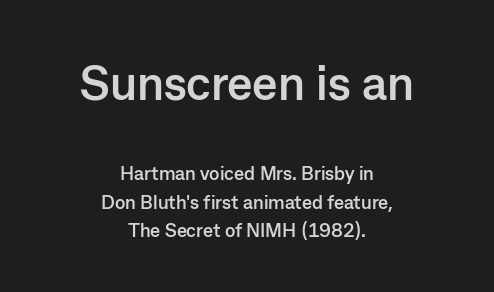
Q: Is the text bold? A: Yes.
Q: Is the text italic (slanted)? A: No, it is upright.
Q: Is the typeface a serif or a sans-serif typeface? A: Sans-serif.
Q: Is the text underlined? A: No.
Q: How is the paragraph aligned? A: Centered.
Q: Is the spacing between letters normal or unusually wide? A: Normal.
Q: Is the spacing between lines tight, normal or loose? A: Normal.
Q: Which block of text is set in a larger size, the first (top) or the second (bottom)? A: The first (top) one.
Q: Width (condensed, normal, or wide)? A: Normal.
Q: Stroke contrast? A: Low.
Q: x-height? A: Medium.
Q: Monospaced? A: No.
